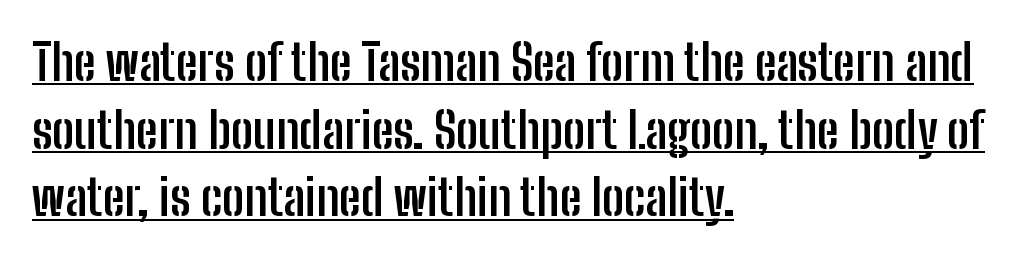
Each word holds together tightly as a unit, with standard inter-letter gaps. On the weight axis this lands at bold, roughly 700. Varying glyph widths throughout — classic text-font behaviour. This sample carries an underscore along the baseline area.
